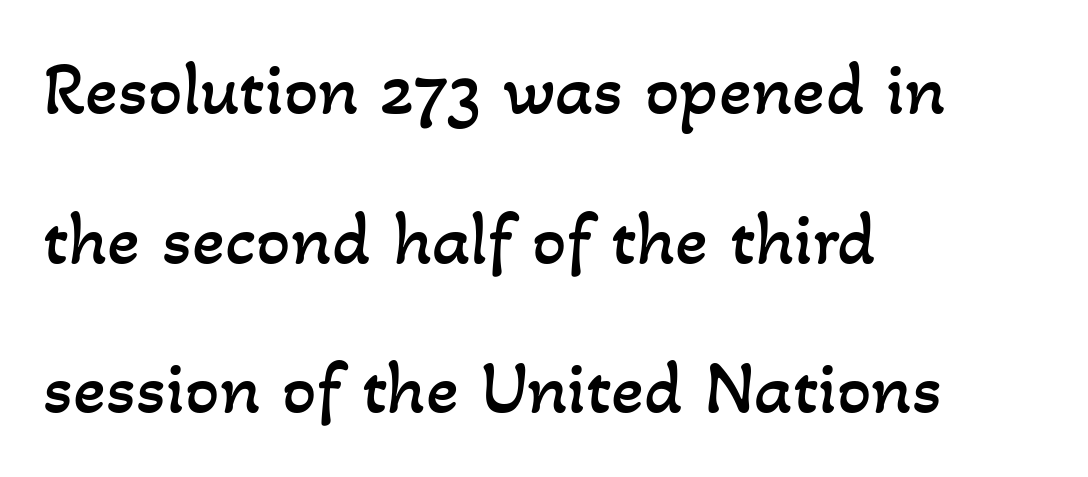
Each stroke keeps to a modest, everyday thickness or less. Bare-footed words on every line. The passage shown has conventional tracking throughout. Do the characters align in a grid? No, the font is proportional. The setting favours the left margin, as ordinary paragraphs usually do. The space between consecutive lines is lavish.
